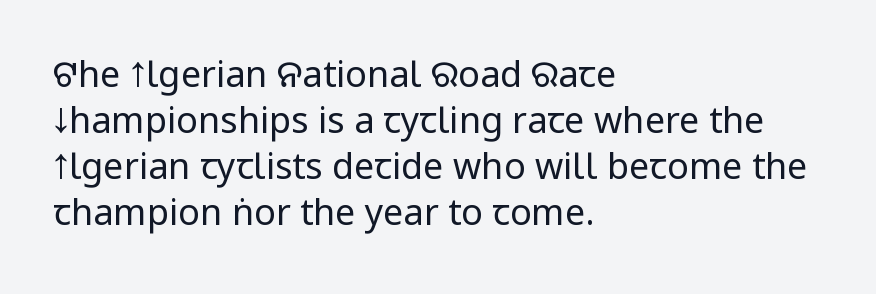
This is roman type, the default non-slanted kind. Which margin do the lines hug? The left one — the right edge is uneven. Rule under the text: the space is simply empty. The rows are spaced the way most documents space them. The font is comparable to plain body text, perhaps lighter. Character widths vary here, with narrow letters taking less room than wide ones.
